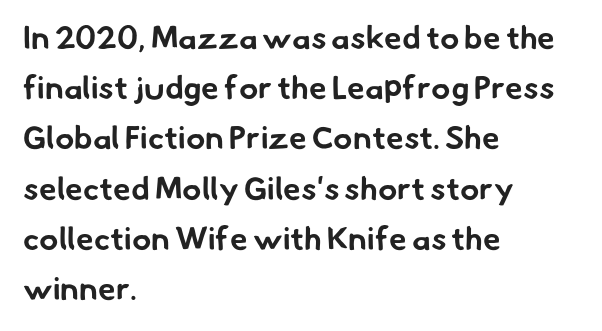
Q: Is the text bold? A: Yes.
Q: Is the typeface a serif or a sans-serif typeface? A: Sans-serif.
Q: Is the text underlined? A: No.
Q: How is the paragraph aligned? A: Left-aligned.
Q: Is the spacing between letters normal or unusually wide? A: Normal.
Q: Is the spacing between lines tight, normal or loose? A: Normal.
Q: Width (condensed, normal, or wide)? A: Normal.
Q: Stroke contrast? A: Low.
Q: x-height? A: Small.
Q: Monospaced? A: No.
